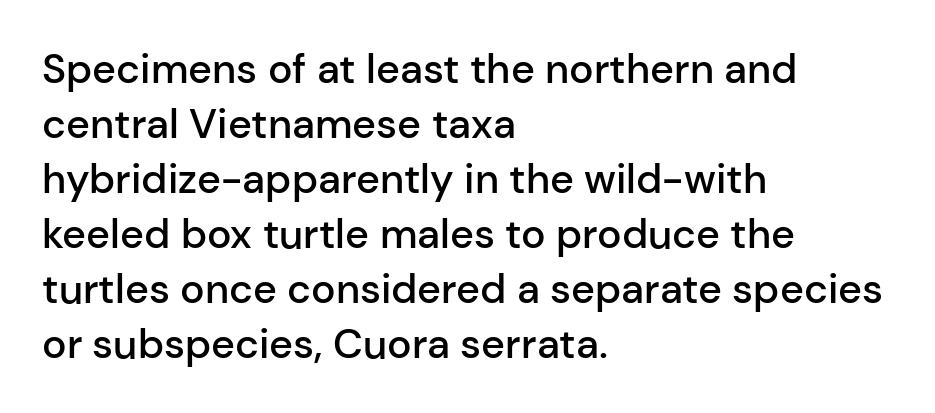
The image shows 41 px semibold sans-serif type, upright; set left-aligned, normal line spacing (1.34x), normal letter spacing, not underlined; low stroke contrast and a medium x-height.
